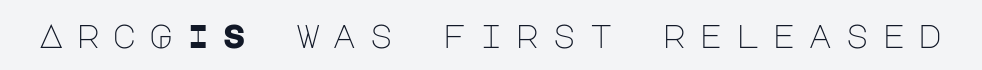
{"serif": "no", "italic": "no", "bold": "no", "weight": "light", "width": "normal", "stroke_contrast": "low", "x_height": "large", "underline": "no", "letter_spacing": "wide", "letter_spacing_em": 0.37, "glyph_px": 33}
